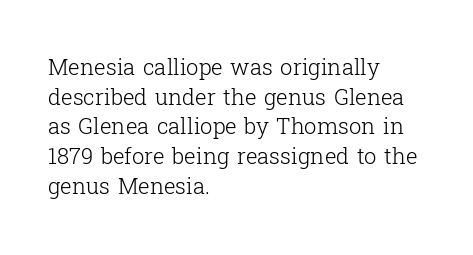
Q: Is the text bold? A: No.
Q: Is the text italic (slanted)? A: No, it is upright.
Q: Is the text underlined? A: No.
Q: How is the paragraph aligned? A: Left-aligned.
Q: Is the spacing between letters normal or unusually wide? A: Normal.
Q: Is the spacing between lines tight, normal or loose? A: Normal.
